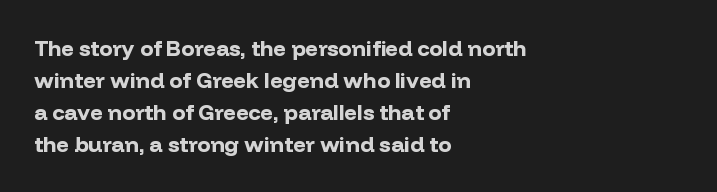
Students, observe: this is what conventionally led text looks like. Ascenders rise straight up at ninety degrees. Pretty heavy lettering here — definitely bold. The words here are not underlined.
